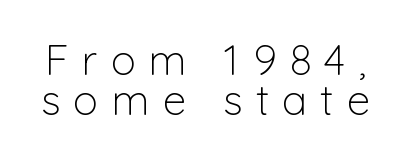
Is this a fixed-width face? No — the glyphs have proportional, varying widths. The line texture is sparse and dotted thanks to wide tracking. A clean baseline with only descenders dipping below it. This reads as an unemphasized weight, regular at the heaviest. The face used here is a sans, in the tradition of grotesques and geometrics.
